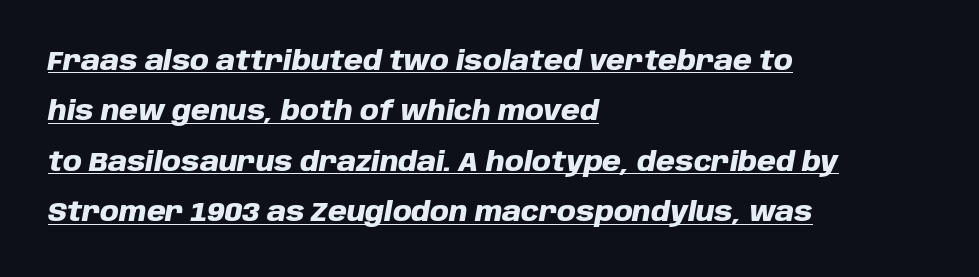
{"italic": "yes", "lean": "right", "slant_degrees": 10, "bold": "yes", "underline": "yes", "align": "left", "line_spacing_ratio": 1.87, "letter_spacing": "normal", "letter_spacing_em": 0.0, "glyph_px": 27}
